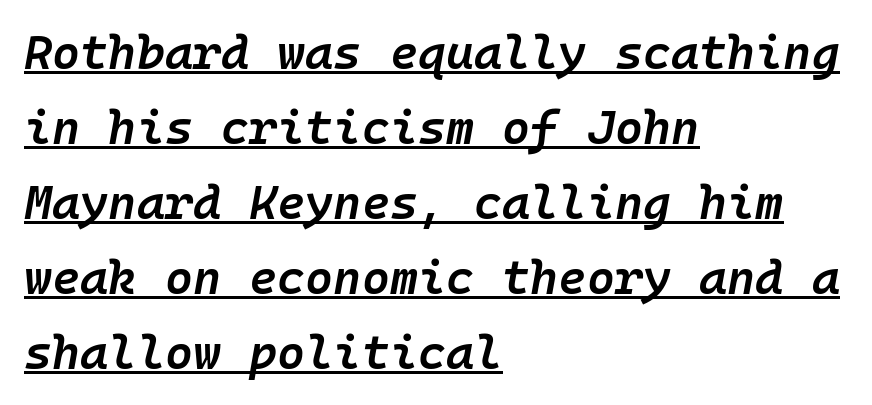
Q: Is the text bold? A: Semi-bold.
Q: Is the text italic (slanted)? A: Yes, it leans right by about 10 degrees.
Q: Is the text underlined? A: Yes.
Q: How is the paragraph aligned? A: Left-aligned.
Q: Is the spacing between letters normal or unusually wide? A: Normal.
Q: Is the spacing between lines tight, normal or loose? A: Normal.
Q: Width (condensed, normal, or wide)? A: Normal.
Q: Stroke contrast? A: Low.
Q: x-height? A: Medium.
Q: Monospaced? A: Yes.
